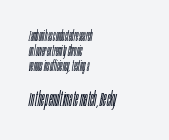
The image shows 20 px text type, italic (leaning right); set left-aligned, tight line spacing (1.07x), normal letter spacing, not underlined; the second (bottom) block is 1.43x larger.
